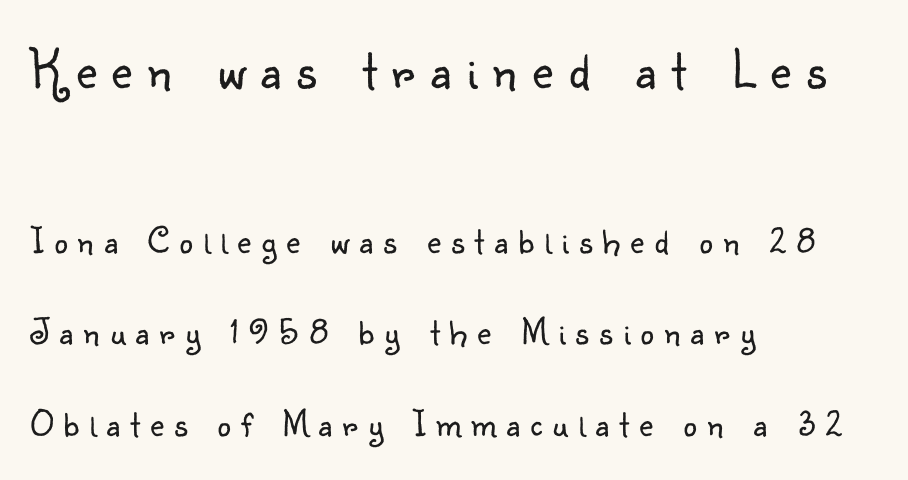
{"serif": "no", "italic": "no", "bold": "no", "weight": "light", "width": "normal", "stroke_contrast": "low", "x_height": "small", "monospaced": "no", "underline": "no", "align": "left", "line_spacing": "loose", "line_spacing_ratio": 2.42, "letter_spacing": "wide", "letter_spacing_em": 0.27, "larger_block": "first", "size_ratio": 1.5, "glyph_px": 57}
